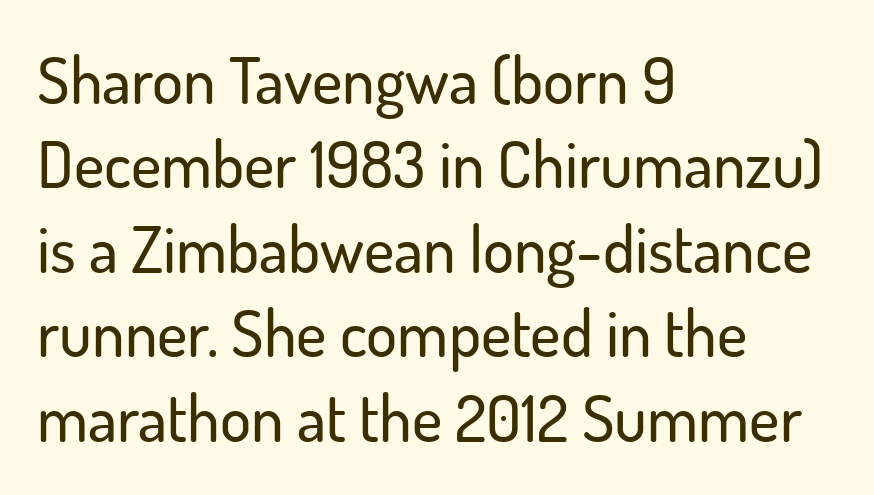
The image shows 65 px sans-serif type, upright; set left-aligned, normal line spacing (1.3x), normal letter spacing, not underlined; low stroke contrast and a small x-height.
